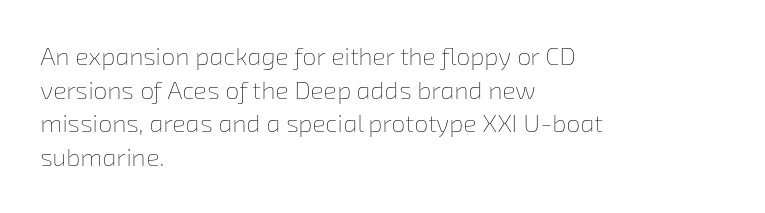
{"bold": "no", "underline": "no", "align": "left", "line_spacing": "normal", "line_spacing_ratio": 1.35, "letter_spacing": "normal", "letter_spacing_em": 0.0, "glyph_px": 25}
